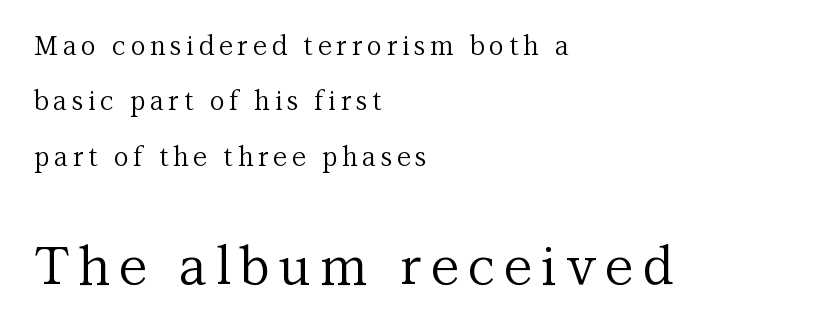
Rendered with straight, roman letterforms. Weight: in the light-to-regular range. The text block is weighted toward the left margin, trailing off unevenly rightward. The designer dialed line spacing up above the default. The passage shown is typed in a proportional face where columns would drift.
